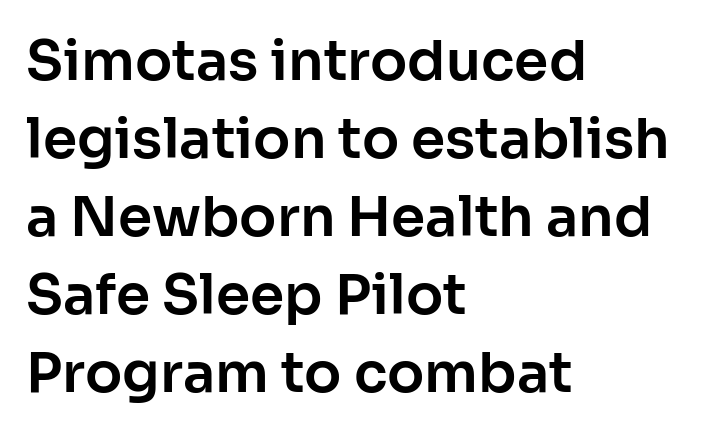
The image shows 55 px sans-serif type, upright; set left-aligned, normal line spacing (1.42x), normal letter spacing, not underlined; low stroke contrast and a medium x-height.
